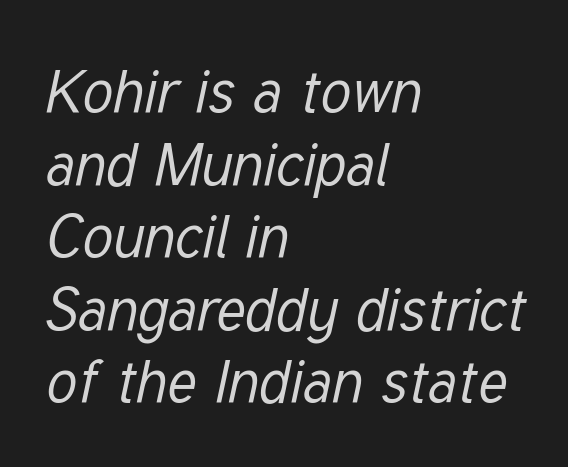
Unbolded letterforms with no extra heft. Descender tails drop into unmarked territory. A typesetter would mark this as italic. Horizontally, the lines are justified to the leading edge only.
